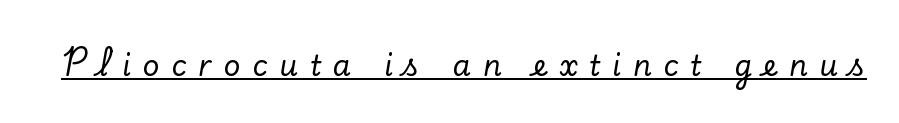
{"serif": "yes", "width": "normal", "stroke_contrast": "low", "x_height": "small", "monospaced": "no", "underline": "yes", "letter_spacing": "wide", "letter_spacing_em": 0.41, "glyph_px": 29}
